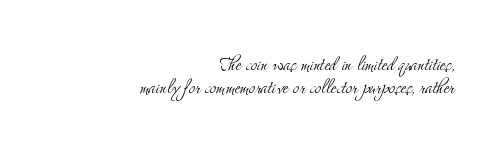
Q: Is the text bold? A: No.
Q: Is the text italic (slanted)? A: Yes.
Q: Is the text underlined? A: No.
Q: How is the paragraph aligned? A: Right-aligned.
Q: Is the spacing between letters normal or unusually wide? A: Normal.
Q: Is the spacing between lines tight, normal or loose? A: Tight.
